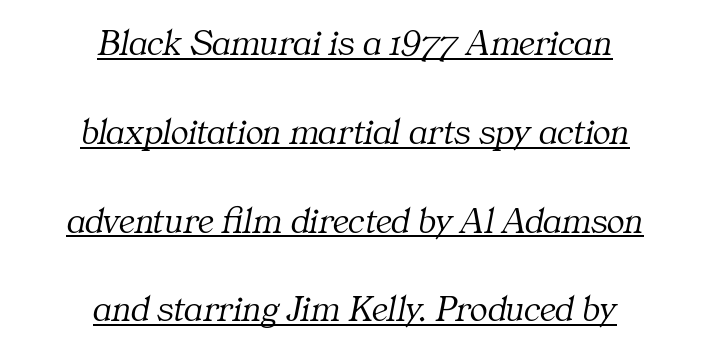
{"serif": "yes", "italic": "yes", "lean": "right", "slant_degrees": 11, "bold": "no", "weight": "light", "width": "normal", "stroke_contrast": "medium", "x_height": "medium", "monospaced": "no", "underline": "yes", "align": "center", "line_spacing": "loose", "line_spacing_ratio": 2.4, "letter_spacing": "normal", "letter_spacing_em": 0.0, "glyph_px": 37}
